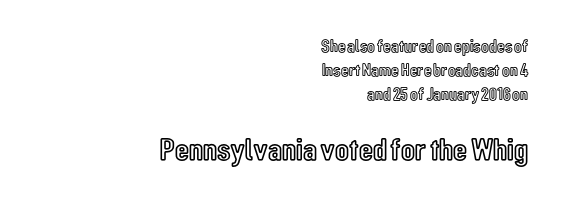
Q: Is the text italic (slanted)? A: No, it is upright.
Q: Is the text underlined? A: No.
Q: How is the paragraph aligned? A: Right-aligned.
Q: Is the spacing between letters normal or unusually wide? A: Normal.
Q: Is the spacing between lines tight, normal or loose? A: Normal.
Q: Which block of text is set in a larger size, the first (top) or the second (bottom)? A: The second (bottom) one.
Q: Width (condensed, normal, or wide)? A: Condensed.
Q: x-height? A: Medium.
Q: Monospaced? A: No.
